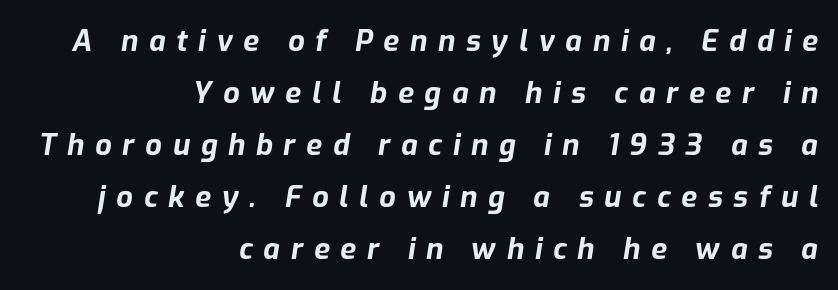
{"italic": "yes", "lean": "right", "slant_degrees": 9, "bold": "yes", "weight": "bold", "width": "normal", "stroke_contrast": "low", "x_height": "medium", "monospaced": "no", "underline": "no", "align": "right", "line_spacing_ratio": 1.79, "letter_spacing": "wide", "letter_spacing_em": 0.37, "glyph_px": 29}
